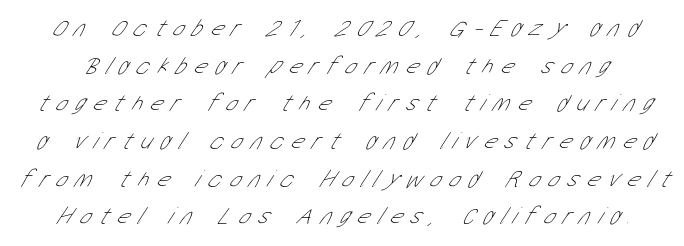
Rule under the text: the space is simply empty. Unbolded letterforms with no extra heft. Each word looks stretched out because of the extra space between its letters. The space between consecutive lines is moderate.
